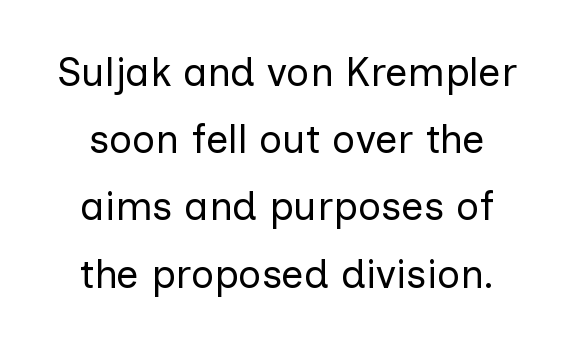
Upright lettering throughout. These lines are rendered in a variable-pitch font. Is the stroke heavy? The answer is a plain regular-or-lighter. Characters follow at the spacing the type designer built in. Each row of text sits above clean, open space. This is sans-serif lettering, the kind often seen on screens and signage.
